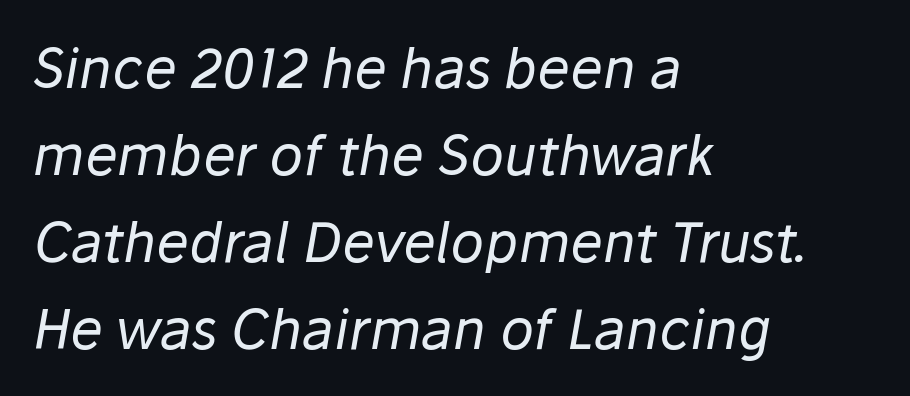
{"italic": "yes", "lean": "right", "slant_degrees": 10, "bold": "no", "weight": "regular", "width": "normal", "stroke_contrast": "low", "x_height": "medium", "monospaced": "no", "underline": "no", "align": "left", "line_spacing": "normal", "line_spacing_ratio": 1.58, "letter_spacing": "normal", "letter_spacing_em": 0.0, "glyph_px": 55}
